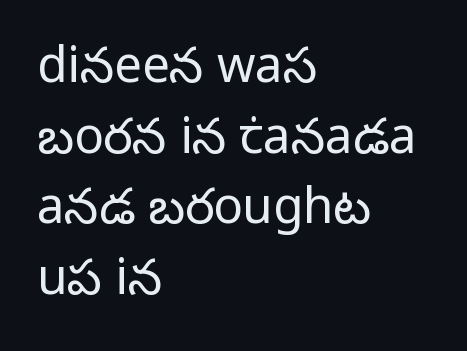
Q: Is the text bold? A: No.
Q: Is the text italic (slanted)? A: No, it is upright.
Q: Is the typeface a serif or a sans-serif typeface? A: Sans-serif.
Q: Is the text underlined? A: No.
Q: How is the paragraph aligned? A: Left-aligned.
Q: Is the spacing between letters normal or unusually wide? A: Normal.
Q: Is the spacing between lines tight, normal or loose? A: Normal.
Q: Width (condensed, normal, or wide)? A: Normal.
Q: Stroke contrast? A: Low.
Q: x-height? A: Medium.
Q: Monospaced? A: No.
